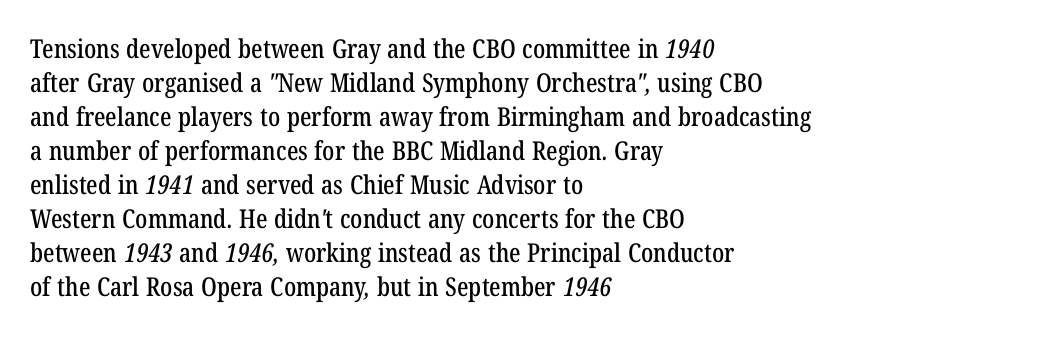
The image shows 26 px text type; set left-aligned, normal line spacing (1.31x), normal letter spacing, not underlined.
